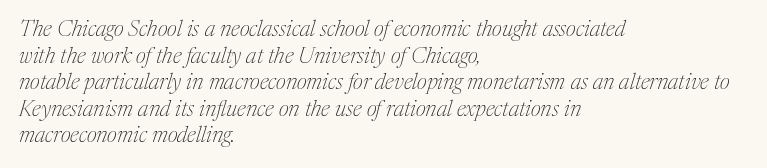
Nothing unusual about the tracking: characters are spaced as the font intends. The text block is weighted toward the left margin, trailing off unevenly rightward. Beneath every word, the page is bare. Is this a heavy cut? Hardly; it is regular or lighter.
